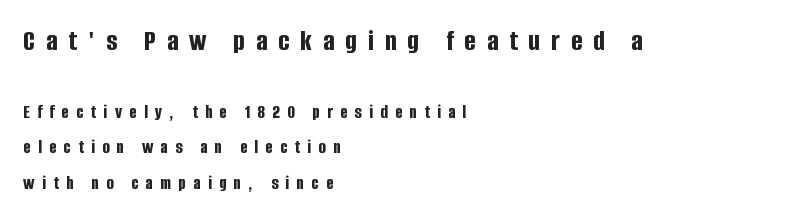
Size contrast runs from large at the top to small at the bottom. Every row of glyphs begins at an identical x-position on the left. Students, note that the glyphs here are deliberately spaced far apart. Does the type have serifs? No, each stem ends abruptly.
